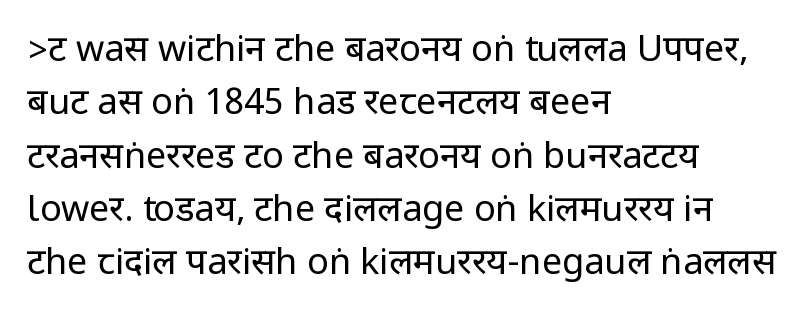
The image shows 36 px regular-weight, condensed sans-serif type, upright; set left-aligned, normal line spacing (1.48x), normal letter spacing, not underlined; low stroke contrast.
